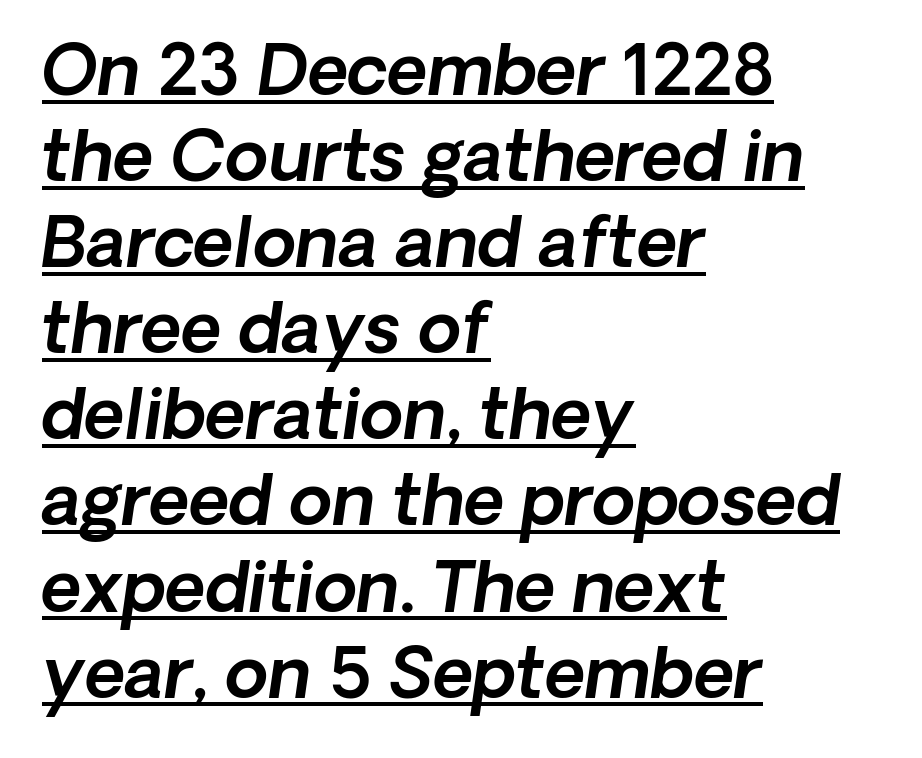
Layout note: lines flush left. Does the lettering tilt? It does — this is italic. Inter-character spacing is left at the font's built-in metrics. Note the varied advance widths — an 'i' is clearly narrower than an 'm'.
